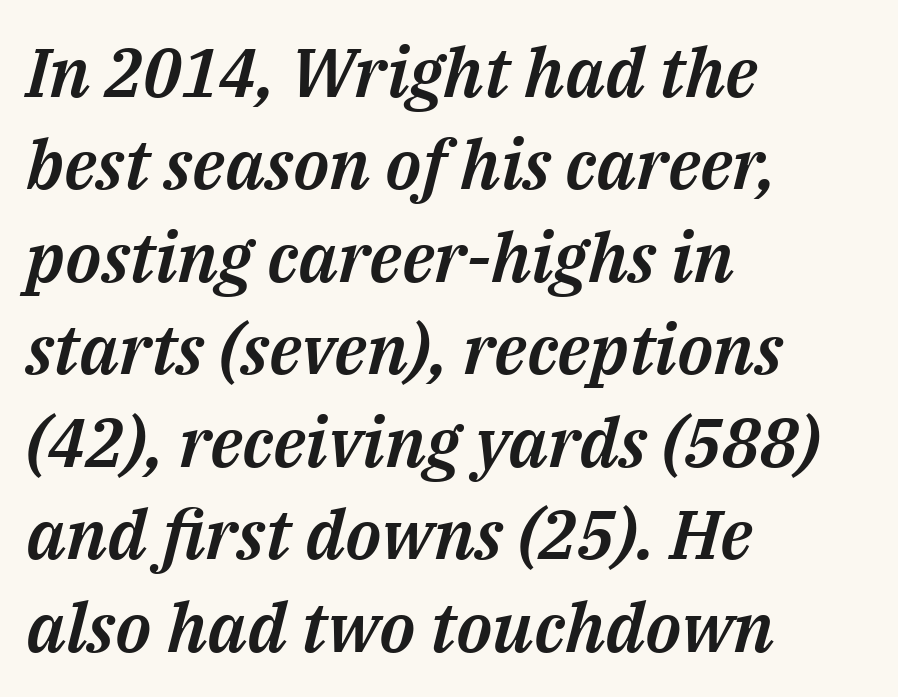
The image shows 69 px text type, italic (leaning right); set left-aligned, normal line spacing (1.34x), normal letter spacing, not underlined; medium stroke contrast and a medium x-height.
